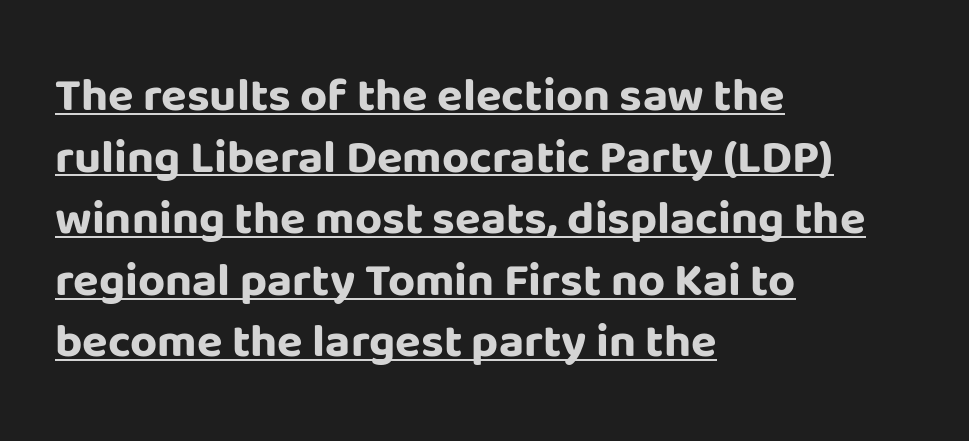
This rendering features underlined lettering. Here the glyphs are tracked normally, forming tight word shapes. Varying glyph widths throughout — classic text-font behaviour. You can tell it's not italic because the verticals are truly vertical.
